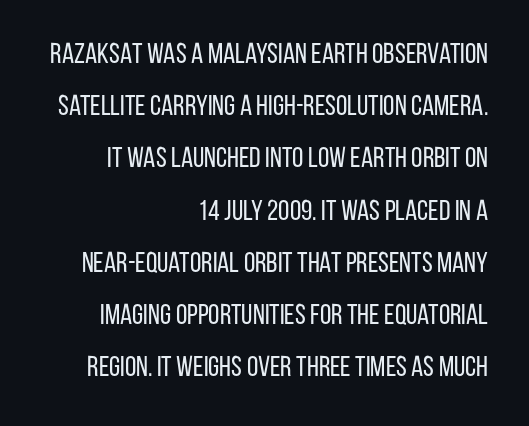
Observe the absence of serifs on each vertical stroke in this sample. The rendering uses natural spacing where letterforms have individual widths. Line ends are locked; line starts wander. The font sits on the lighter half of the weight spectrum, regular included.
